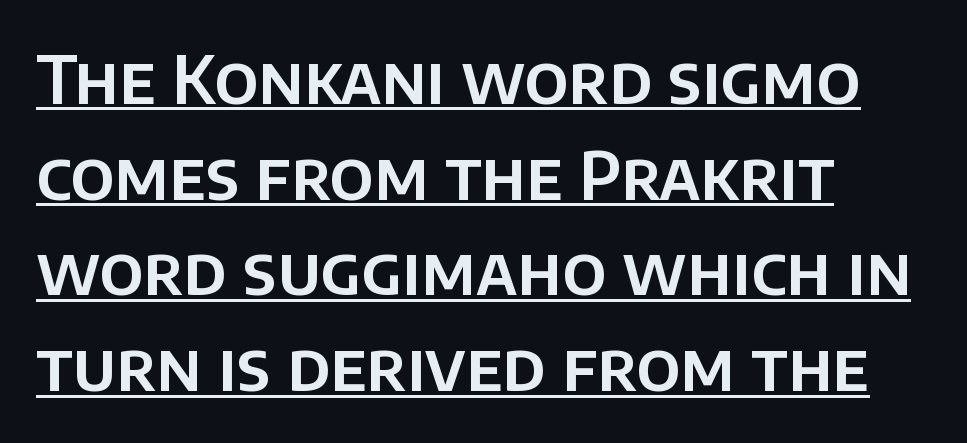
Q: Is the text italic (slanted)? A: No, it is upright.
Q: Is the typeface a serif or a sans-serif typeface? A: Sans-serif.
Q: Is the text underlined? A: Yes.
Q: How is the paragraph aligned? A: Left-aligned.
Q: Is the spacing between letters normal or unusually wide? A: Normal.
Q: Is the spacing between lines tight, normal or loose? A: Normal.
Q: Width (condensed, normal, or wide)? A: Normal.
Q: Stroke contrast? A: Low.
Q: x-height? A: Large.
Q: Monospaced? A: No.
